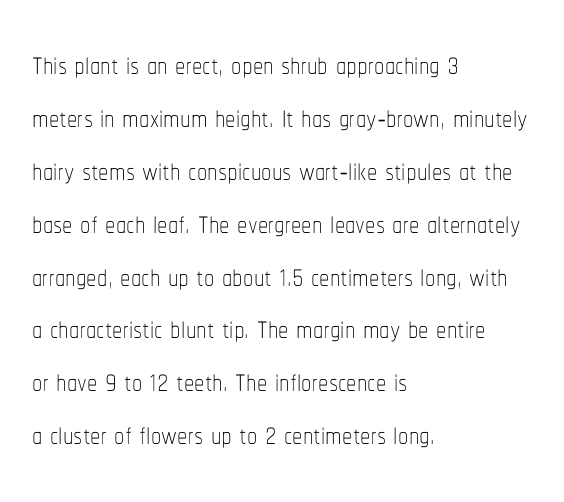
The image shows 41 px thin, condensed type, upright; set left-aligned, normal line spacing (1.29x), normal letter spacing, not underlined; low stroke contrast and a medium x-height.
